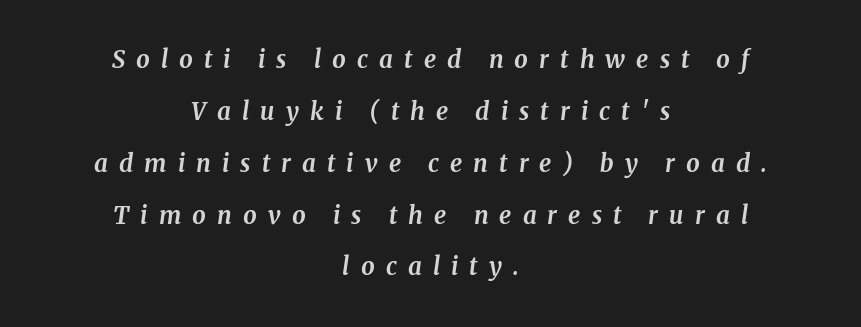
{"italic": "yes", "lean": "right", "slant_degrees": 8, "bold": "yes", "underline": "no", "align": "center", "line_spacing": "loose", "line_spacing_ratio": 2.16, "letter_spacing": "wide", "letter_spacing_em": 0.46, "glyph_px": 24}
